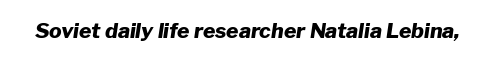
{"italic": "yes", "lean": "right", "slant_degrees": 8, "bold": "yes", "underline": "no", "letter_spacing": "normal", "letter_spacing_em": 0.0, "glyph_px": 21}
